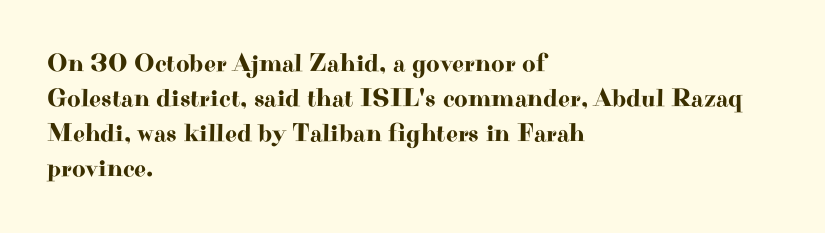
The image shows 26 px text type, upright; set left-aligned, normal line spacing (1.35x), normal letter spacing, not underlined.
